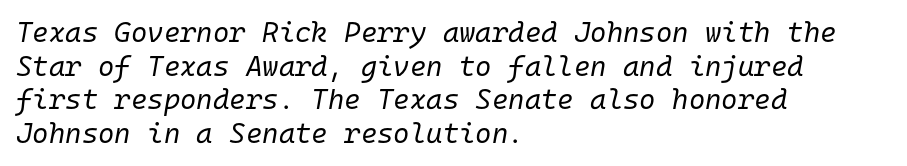
The compositor pushed each line to the left boundary. Fixed-width glyphs throughout — classic coding-font behaviour. Counters stay open thanks to moderate or lighter strokes. The text carries the slant typical of an italic or oblique font.
